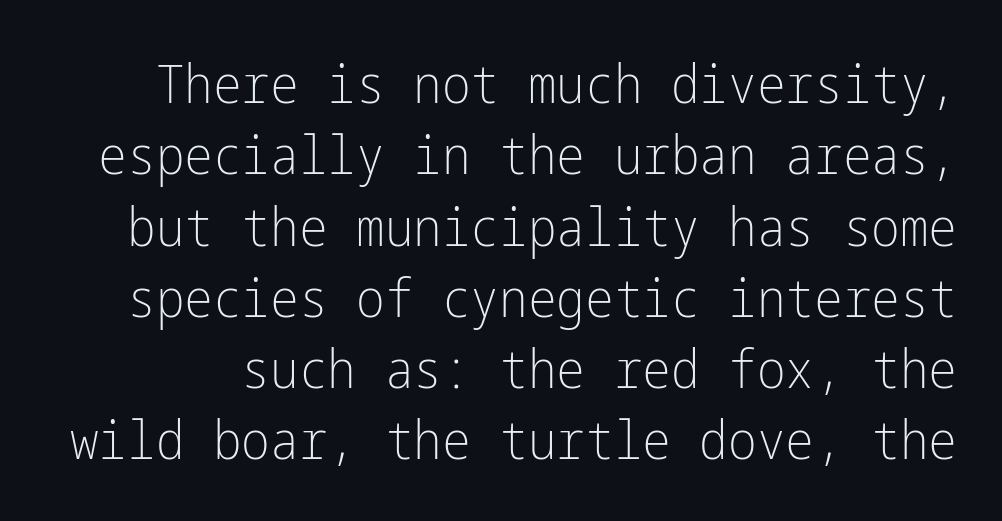
Q: Is the text bold? A: No.
Q: Is the text italic (slanted)? A: No, it is upright.
Q: Is the typeface a serif or a sans-serif typeface? A: Sans-serif.
Q: Is the text underlined? A: No.
Q: Is the spacing between letters normal or unusually wide? A: Normal.
Q: Is the spacing between lines tight, normal or loose? A: Normal.
Q: Width (condensed, normal, or wide)? A: Condensed.
Q: Stroke contrast? A: Low.
Q: x-height? A: Medium.
